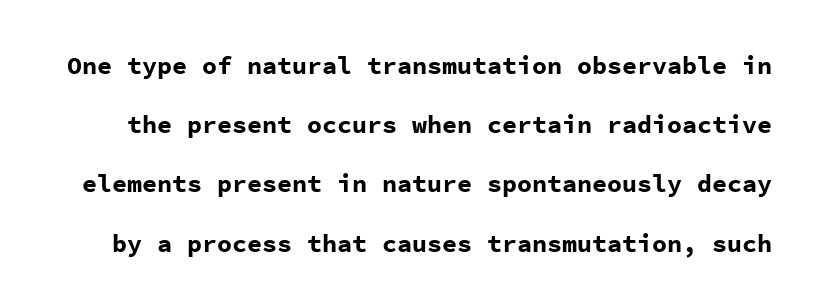
The image shows 25 px bold type, upright; set loose line spacing (2.37x), normal letter spacing, not underlined.
